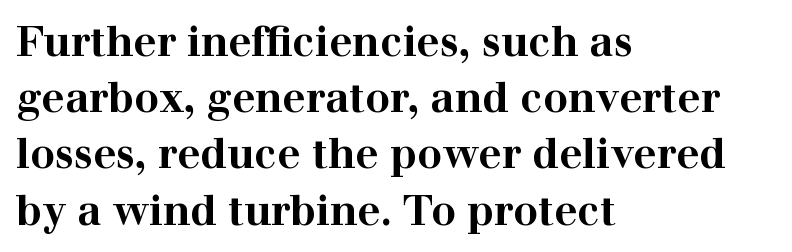
The string is rendered with underlining switched off. Do the characters align in a grid? No, the font is proportional. Tracking here is standard; glyphs follow each other at the usual distance. Chunky letters — that's bold for sure.
